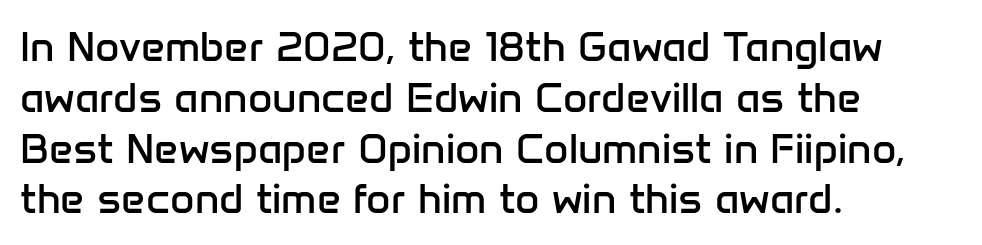
The image shows 42 px regular-weight sans-serif type, upright; set left-aligned, line spacing 1.21x, normal letter spacing, not underlined; low stroke contrast and a medium x-height.
